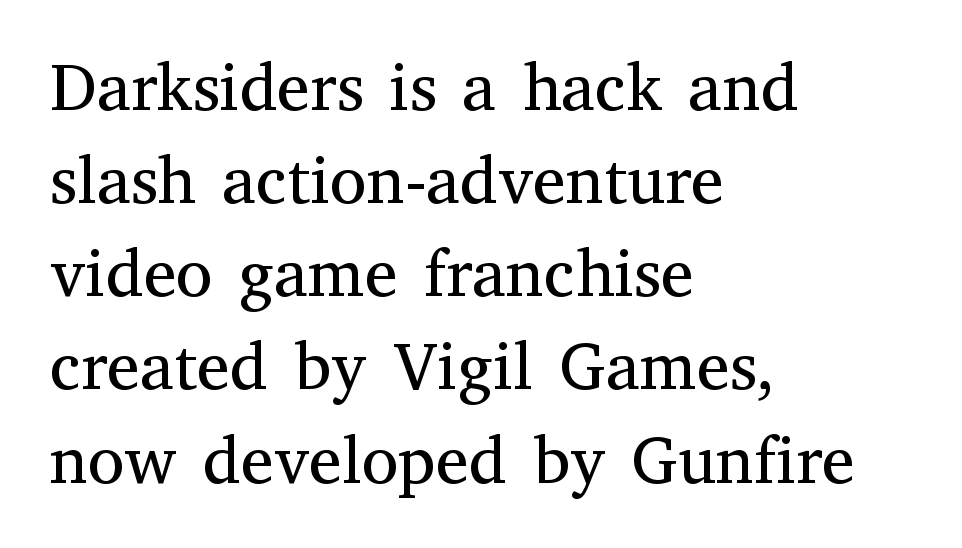
Yep, those are serifs on the letters. Leading matches the norm, producing a regular column. A bare baseline throughout the passage. This is not heavy type; no bold has been used.
